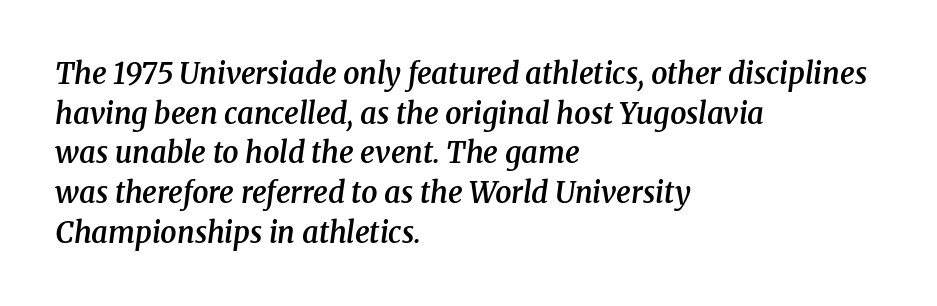
{"serif": "yes", "italic": "yes", "lean": "right", "slant_degrees": 8, "bold": "semi", "weight": "semibold", "width": "normal", "stroke_contrast": "medium", "x_height": "medium", "monospaced": "no", "underline": "no", "align": "left", "line_spacing": "normal", "line_spacing_ratio": 1.37, "letter_spacing": "normal", "letter_spacing_em": 0.0, "glyph_px": 29}
